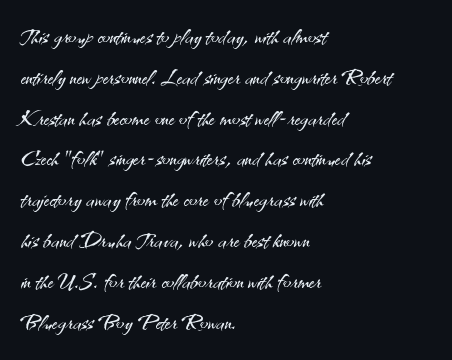
The image shows 30 px light sans-serif type; set left-aligned, normal line spacing (1.36x), normal letter spacing, not underlined; medium stroke contrast and a small x-height.
